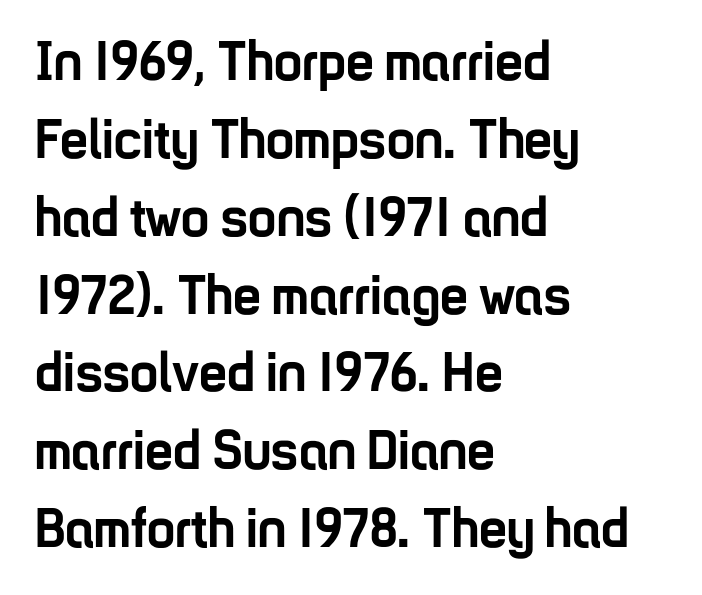
The image shows 56 px semibold, condensed sans-serif type, upright; set left-aligned, normal line spacing (1.39x), normal letter spacing, not underlined; low stroke contrast and a medium x-height.
